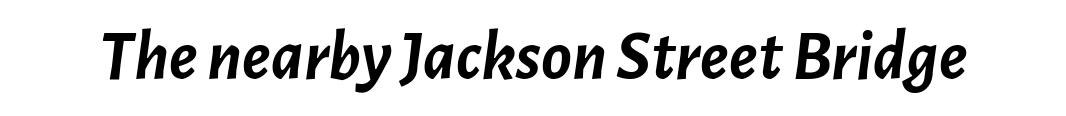
Q: Is the text bold? A: Yes.
Q: Is the text italic (slanted)? A: Yes, it leans right by about 7 degrees.
Q: Is the text underlined? A: No.
Q: Is the spacing between letters normal or unusually wide? A: Normal.
Q: Width (condensed, normal, or wide)? A: Normal.
Q: Stroke contrast? A: Low.
Q: x-height? A: Medium.
Q: Monospaced? A: No.
